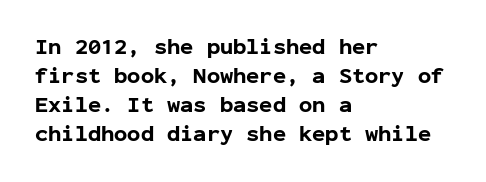
{"italic": "no", "bold": "yes", "underline": "no", "align": "left", "line_spacing": "normal", "line_spacing_ratio": 1.32, "letter_spacing": "normal", "letter_spacing_em": 0.0, "glyph_px": 22}
